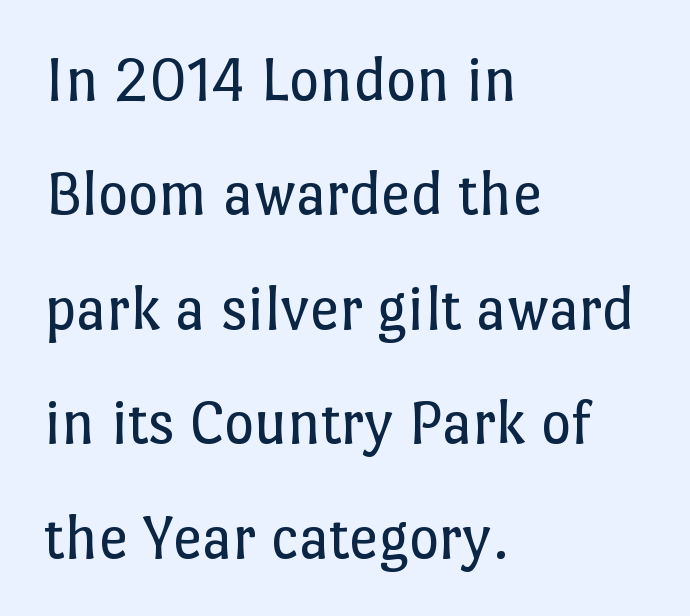
{"italic": "no", "bold": "no", "weight": "regular", "width": "normal", "stroke_contrast": "low", "x_height": "medium", "monospaced": "no", "underline": "no", "align": "left", "line_spacing_ratio": 1.76, "letter_spacing": "normal", "letter_spacing_em": 0.0, "glyph_px": 65}
